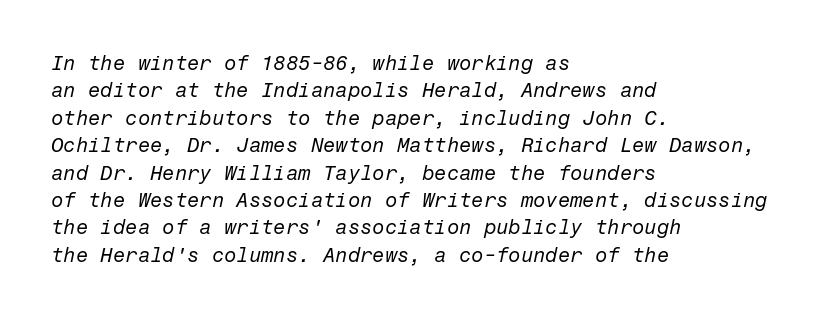
Q: Is the text bold? A: No.
Q: Is the text italic (slanted)? A: Yes, it leans right by about 12 degrees.
Q: Is the text underlined? A: No.
Q: How is the paragraph aligned? A: Left-aligned.
Q: Is the spacing between letters normal or unusually wide? A: Normal.
Q: Is the spacing between lines tight, normal or loose? A: Normal.
